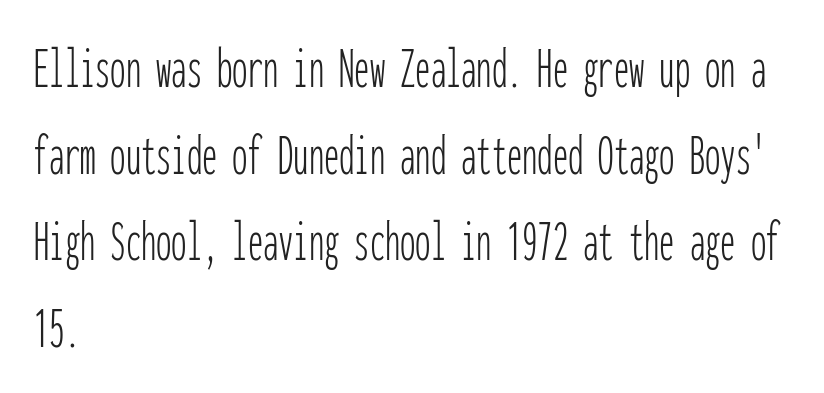
The image shows 61 px thin, condensed sans-serif type, upright, monospaced; set left-aligned, normal line spacing (1.42x), normal letter spacing, not underlined; low stroke contrast and a medium x-height.
